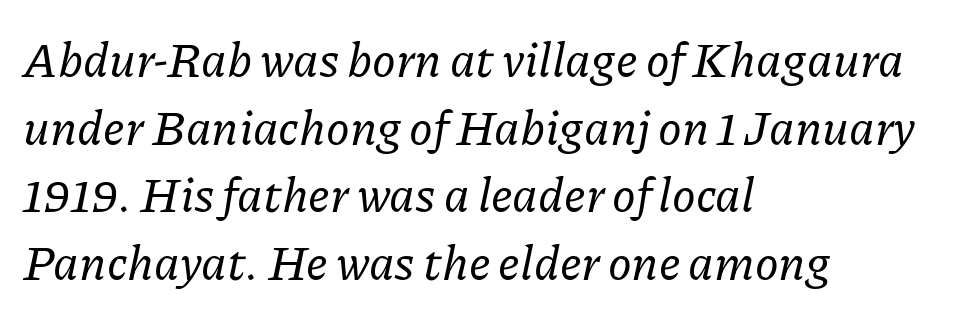
Q: Is the text italic (slanted)? A: Yes, it leans right by about 11 degrees.
Q: Is the typeface a serif or a sans-serif typeface? A: Serif.
Q: Is the text underlined? A: No.
Q: How is the paragraph aligned? A: Left-aligned.
Q: Is the spacing between letters normal or unusually wide? A: Normal.
Q: Is the spacing between lines tight, normal or loose? A: Normal.
Q: Width (condensed, normal, or wide)? A: Normal.
Q: Stroke contrast? A: Low.
Q: x-height? A: Medium.
Q: Monospaced? A: No.
